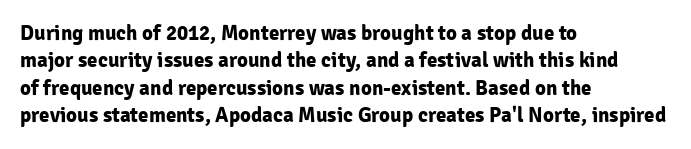
{"italic": "no", "bold": "yes", "underline": "no", "align": "left", "line_spacing": "normal", "line_spacing_ratio": 1.3, "letter_spacing": "normal", "letter_spacing_em": 0.0, "glyph_px": 21}
